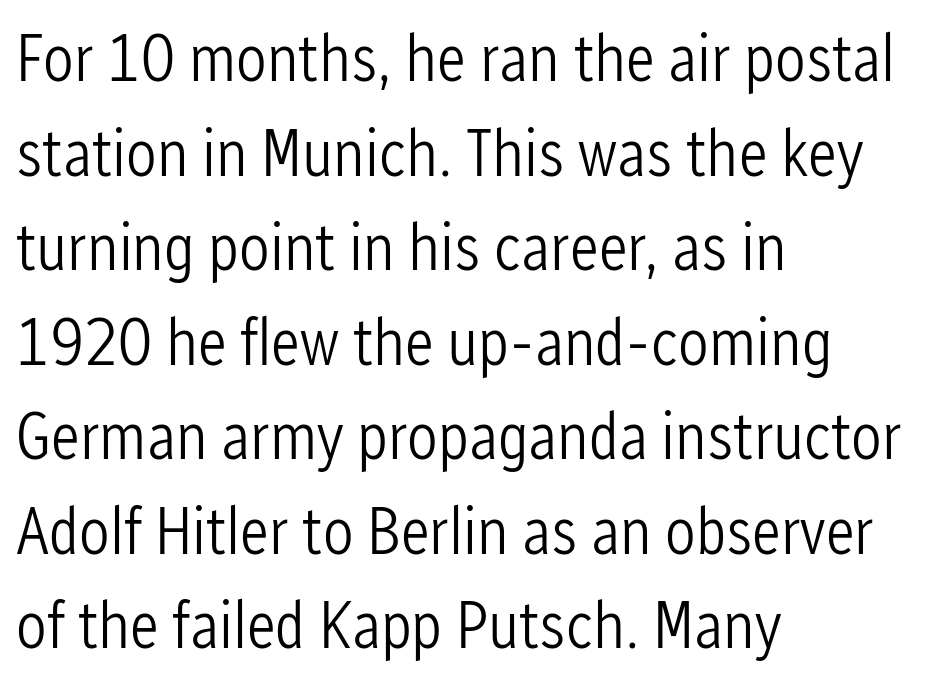
The image shows 68 px light, condensed sans-serif type, upright; set left-aligned, normal line spacing (1.39x), normal letter spacing, not underlined; low stroke contrast and a medium x-height.
